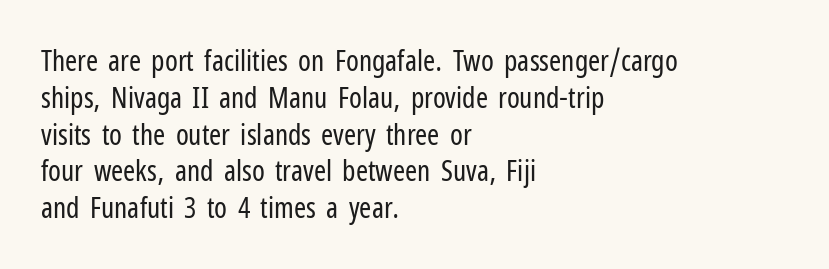
The image shows 29 px regular-weight, condensed sans-serif type, upright; set left-aligned, normal line spacing (1.27x), normal letter spacing, not underlined; low stroke contrast and a medium x-height.
